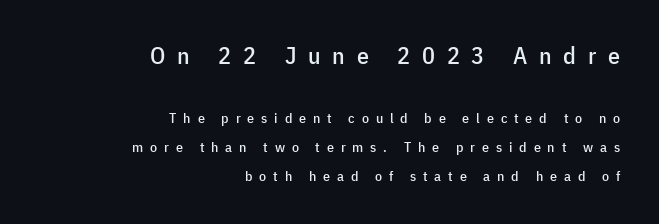
The image shows 24 px text type, upright; set right-aligned, loose line spacing (2.07x), unusually wide letter spacing (+0.49 em), not underlined; the first (top) block is 1.71x larger.
